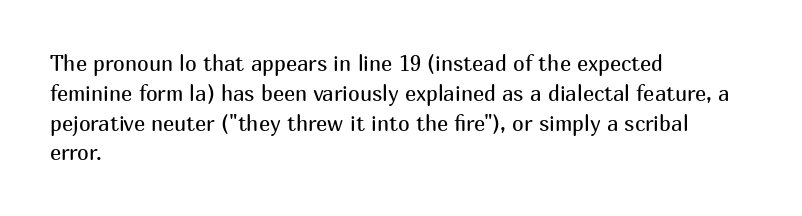
Quick note: interline space is typical. Nothing unusual about the tracking: characters are spaced as the font intends. Unmarked baselines from the first word to the last. No italicization has been applied; the sample stays upright.
